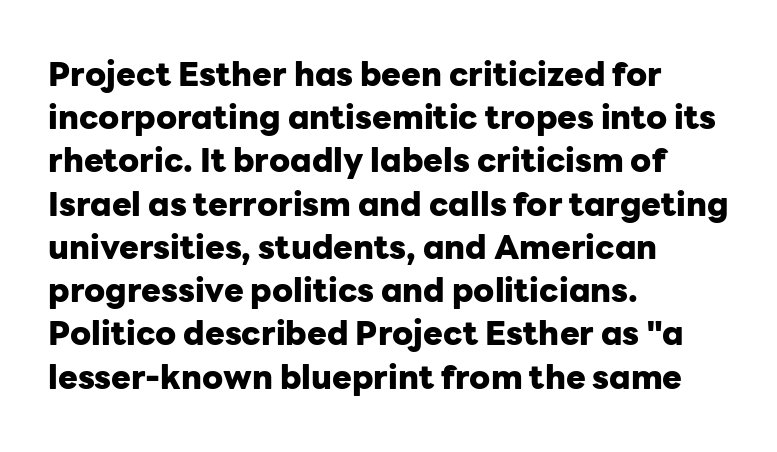
Q: Is the text bold? A: Yes.
Q: Is the text italic (slanted)? A: No, it is upright.
Q: Is the typeface a serif or a sans-serif typeface? A: Sans-serif.
Q: Is the text underlined? A: No.
Q: How is the paragraph aligned? A: Left-aligned.
Q: Is the spacing between letters normal or unusually wide? A: Normal.
Q: Is the spacing between lines tight, normal or loose? A: Normal.
Q: Width (condensed, normal, or wide)? A: Normal.
Q: Stroke contrast? A: Low.
Q: x-height? A: Medium.
Q: Monospaced? A: No.
